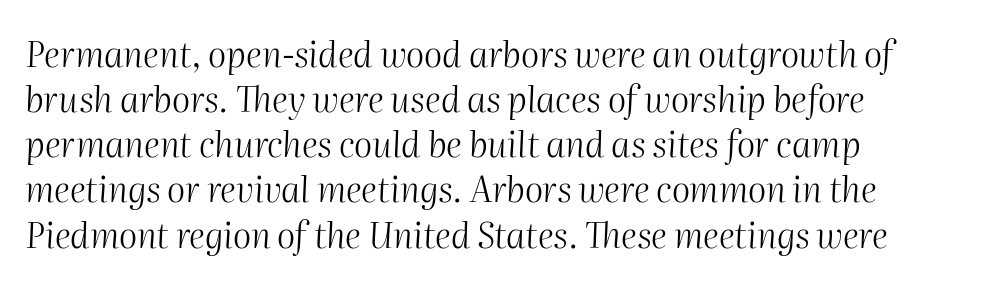
Q: Is the text bold? A: No.
Q: Is the text italic (slanted)? A: Yes, it leans right by about 2 degrees.
Q: Is the text underlined? A: No.
Q: How is the paragraph aligned? A: Left-aligned.
Q: Is the spacing between letters normal or unusually wide? A: Normal.
Q: Is the spacing between lines tight, normal or loose? A: Normal.
Q: Width (condensed, normal, or wide)? A: Normal.
Q: Stroke contrast? A: Medium.
Q: x-height? A: Medium.
Q: Monospaced? A: No.
